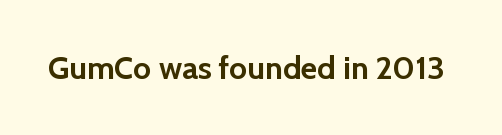
Q: Is the text bold? A: Yes.
Q: Is the text italic (slanted)? A: No, it is upright.
Q: Is the typeface a serif or a sans-serif typeface? A: Sans-serif.
Q: Is the text underlined? A: No.
Q: Is the spacing between letters normal or unusually wide? A: Normal.
Q: Width (condensed, normal, or wide)? A: Normal.
Q: Stroke contrast? A: Low.
Q: x-height? A: Medium.
Q: Monospaced? A: No.
